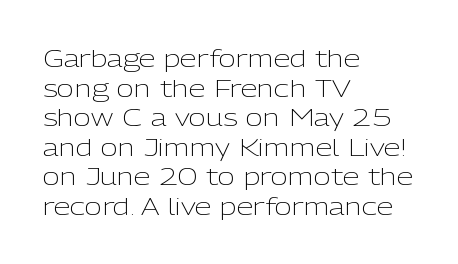
The image shows 24 px text type, upright; set left-aligned, line spacing 1.23x, normal letter spacing, not underlined.
